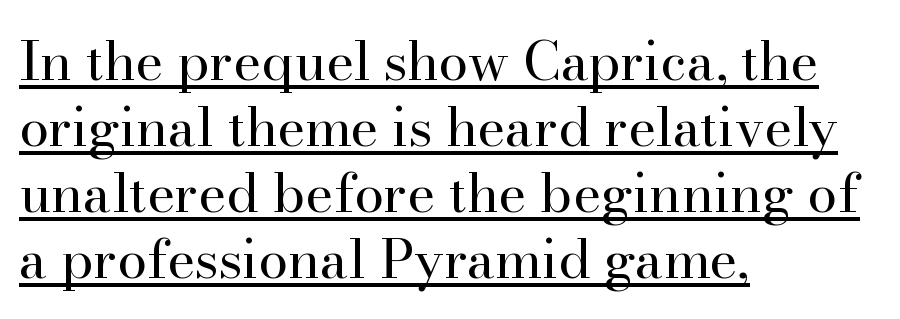
Q: Is the text bold? A: No.
Q: Is the text italic (slanted)? A: No, it is upright.
Q: Is the typeface a serif or a sans-serif typeface? A: Serif.
Q: Is the text underlined? A: Yes.
Q: How is the paragraph aligned? A: Left-aligned.
Q: Is the spacing between letters normal or unusually wide? A: Normal.
Q: Width (condensed, normal, or wide)? A: Normal.
Q: Stroke contrast? A: High.
Q: x-height? A: Small.
Q: Monospaced? A: No.
